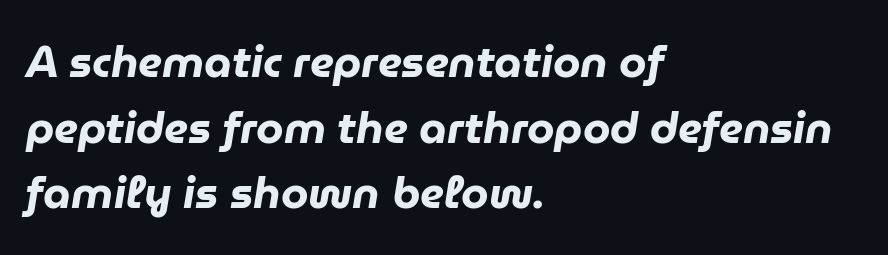
Baseline-to-baseline distance is the conventional proportion of letter height. The face used here has a pronounced slope to its letters. Each glyph is drawn with heavy, bold strokes. The letters sit at their default tracking, neither squeezed nor spread. In CSS terms this would be text-align: left.
